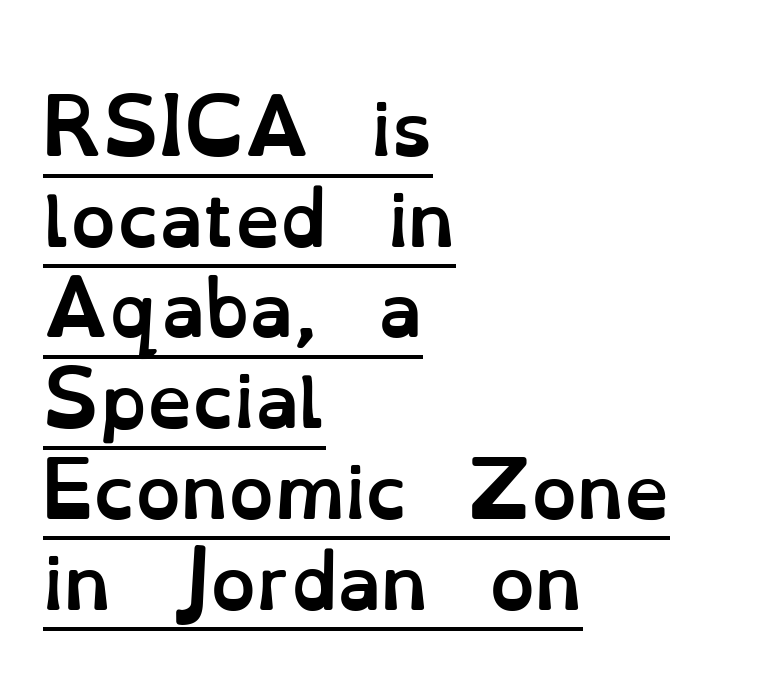
{"italic": "no", "bold": "yes", "weight": "semibold", "width": "normal", "stroke_contrast": "low", "x_height": "small", "monospaced": "no", "underline": "yes", "align": "left", "line_spacing": "normal", "line_spacing_ratio": 1.26, "letter_spacing": "normal", "letter_spacing_em": 0.0, "glyph_px": 72}
